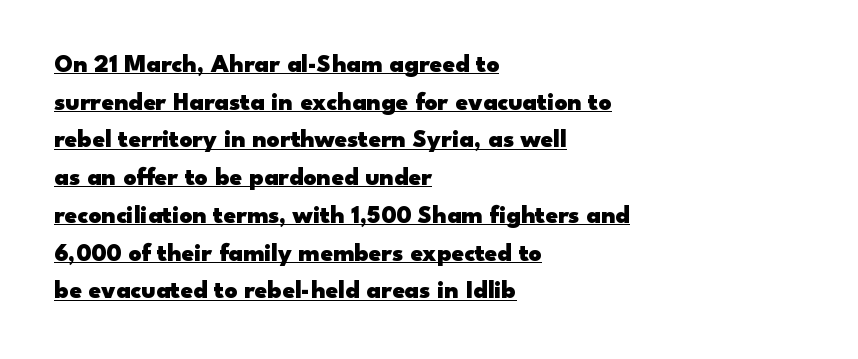
{"italic": "no", "bold": "yes", "underline": "yes", "align": "left", "line_spacing": "normal", "line_spacing_ratio": 1.51, "letter_spacing": "normal", "letter_spacing_em": 0.0, "glyph_px": 25}
